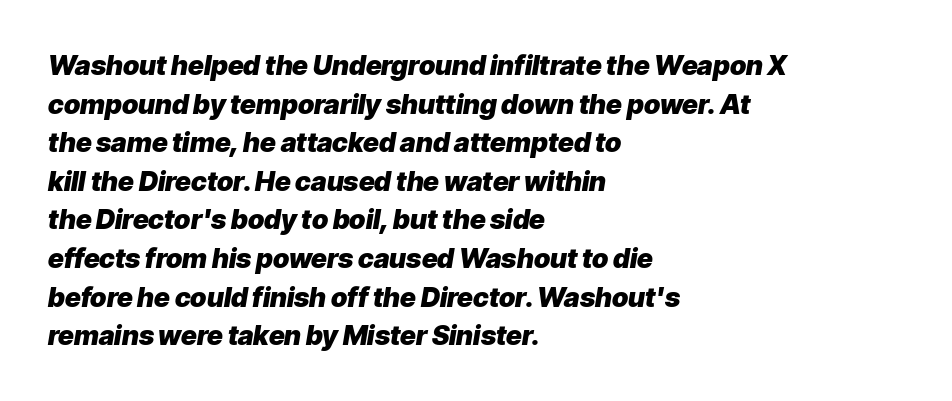
The image shows 27 px bold type, italic (leaning right); set left-aligned, normal line spacing (1.43x), normal letter spacing, not underlined.
